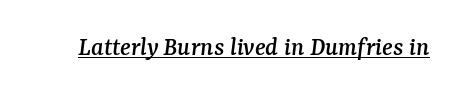
Quick note: italic. Spacing between characters is what you'd get straight out of the box. Notice how a bar underscores the lettering throughout.
